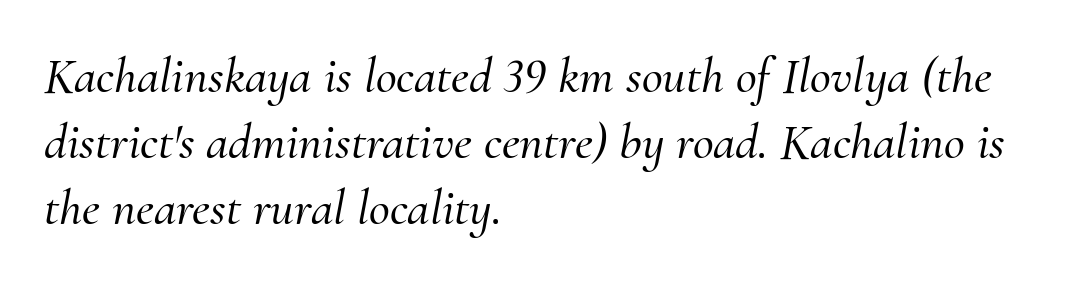
The image shows 51 px serif type, italic (leaning right); set left-aligned, normal line spacing (1.29x), normal letter spacing, not underlined; medium stroke contrast and a small x-height.
